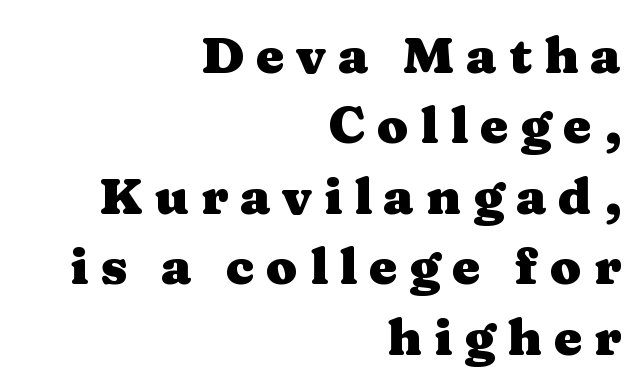
The image shows 51 px heavy, wide serif type, upright; set right-aligned, normal line spacing (1.38x), unusually wide letter spacing (+0.23 em), not underlined; medium stroke contrast and a medium x-height.
